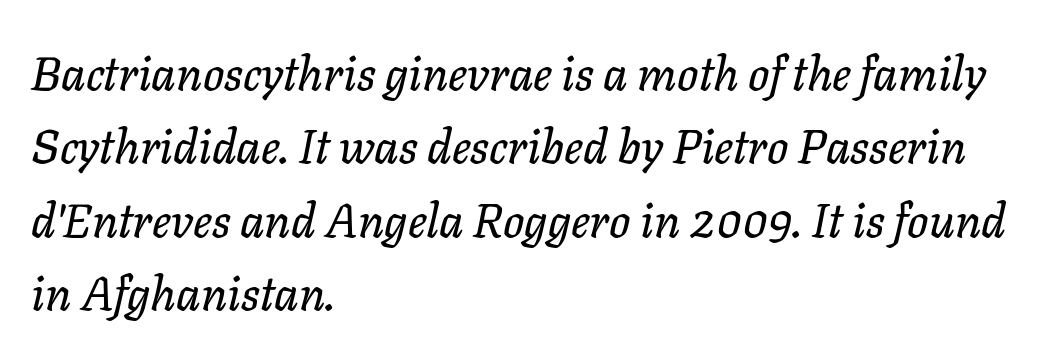
The text carries the slant typical of an italic or oblique font. This sample is left-justified, so line endings fall wherever the words run out. Any mark beneath the type? The region is blank. These lines keep a tight, regular rhythm from letter to letter. Is this a fixed-width face? No — the glyphs have proportional, varying widths. Vertical spacing — default.
